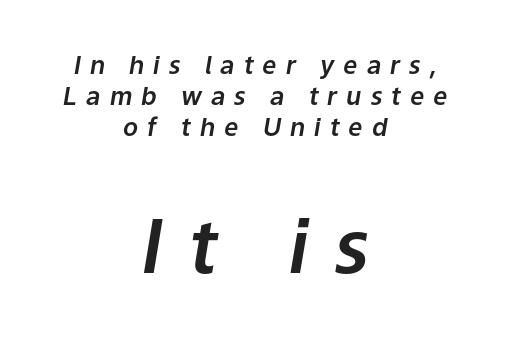
{"italic": "yes", "lean": "right", "slant_degrees": 9, "width": "normal", "stroke_contrast": "low", "x_height": "medium", "monospaced": "no", "underline": "no", "align": "center", "line_spacing_ratio": 1.24, "letter_spacing": "wide", "letter_spacing_em": 0.36, "larger_block": "second", "size_ratio": 2.96, "glyph_px": 74}
